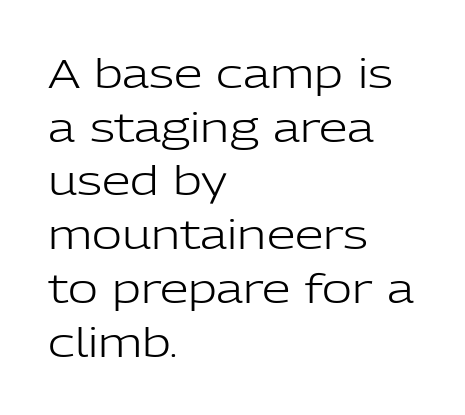
Q: Is the text bold? A: No.
Q: Is the text italic (slanted)? A: No, it is upright.
Q: Is the typeface a serif or a sans-serif typeface? A: Sans-serif.
Q: Is the text underlined? A: No.
Q: How is the paragraph aligned? A: Left-aligned.
Q: Is the spacing between letters normal or unusually wide? A: Normal.
Q: Is the spacing between lines tight, normal or loose? A: Normal.
Q: Width (condensed, normal, or wide)? A: Normal.
Q: Stroke contrast? A: Low.
Q: x-height? A: Medium.
Q: Monospaced? A: No.
